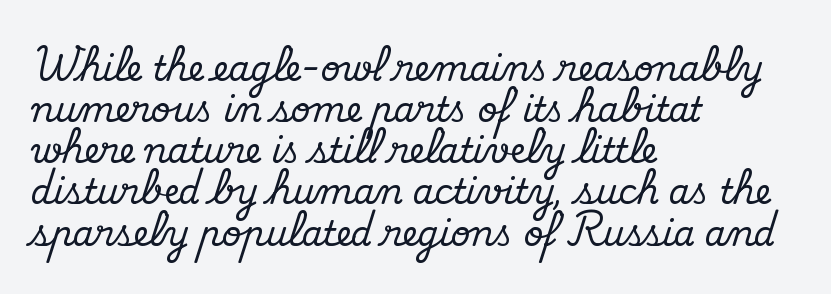
Observe the serifs anchoring each vertical stroke in this sample. The face used here is proportionally spaced, like ordinary book or web type. Rule under the text: the space is simply empty. Short note: letters normally spaced. Is the block centered? No — it sits flush against the left margin.
